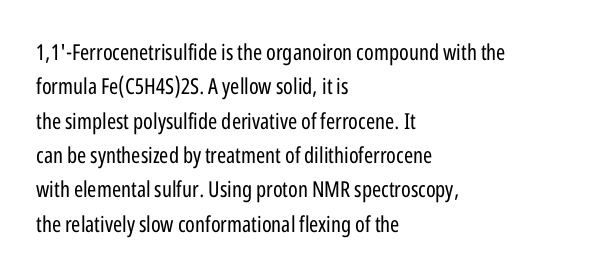
{"italic": "no", "bold": "no", "underline": "no", "align": "left", "line_spacing": "normal", "line_spacing_ratio": 1.56, "letter_spacing": "normal", "letter_spacing_em": 0.0, "glyph_px": 22}
